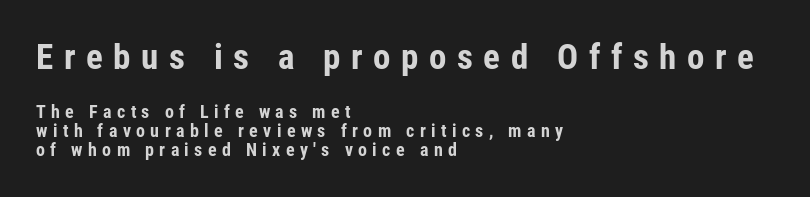
Q: Is the text bold? A: Yes.
Q: Is the text italic (slanted)? A: No, it is upright.
Q: Is the typeface a serif or a sans-serif typeface? A: Sans-serif.
Q: Is the text underlined? A: No.
Q: How is the paragraph aligned? A: Left-aligned.
Q: Is the spacing between letters normal or unusually wide? A: Unusually wide.
Q: Is the spacing between lines tight, normal or loose? A: Tight.
Q: Which block of text is set in a larger size, the first (top) or the second (bottom)? A: The first (top) one.
Q: Width (condensed, normal, or wide)? A: Condensed.
Q: Stroke contrast? A: Low.
Q: x-height? A: Medium.
Q: Monospaced? A: No.
